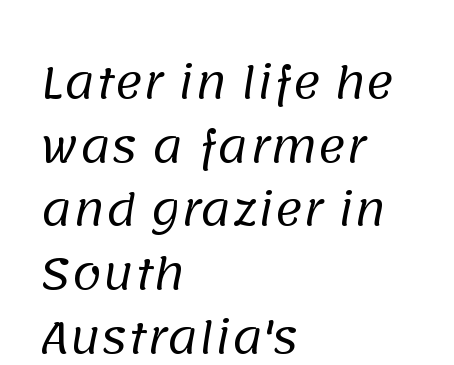
You could not count columns in this text — the font is proportionally spaced. Nothing sits at the stroke ends, so this counts as sans-serif. Line starts are locked; line ends wander. Unmarked baselines from the first word to the last.
